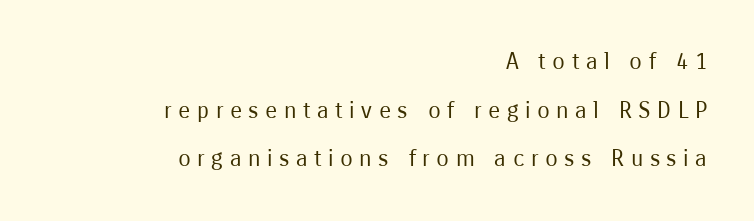
Each new line begins a long way beneath the previous one. It's the straight-up-and-down kind of type. The strokes carry an ordinary text weight at most. This sample uses expanded letter spacing, leaving extra air between glyphs. Check under the words: just untouched page. Is the block centered? No — it sits flush against the right margin.
